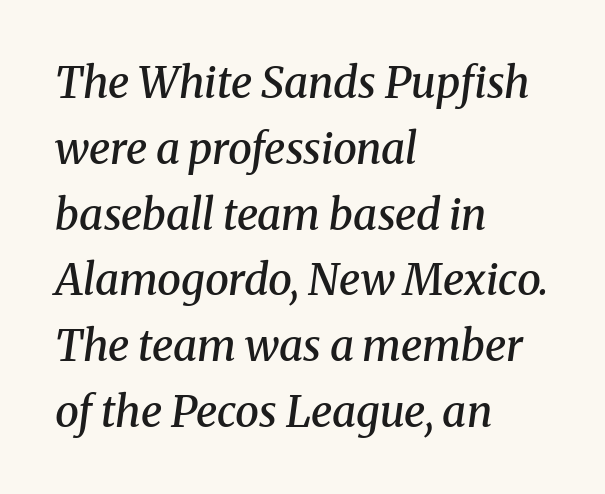
The image shows 43 px semibold serif type, italic (leaning right); set left-aligned, normal line spacing (1.53x), normal letter spacing, not underlined; medium stroke contrast and a medium x-height.
